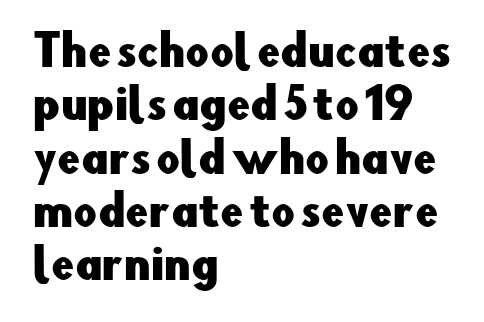
The image shows 41 px sans-serif type, upright; set left-aligned, normal line spacing (1.3x), normal letter spacing, not underlined; low stroke contrast and a small x-height.
